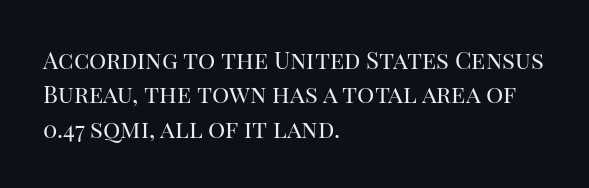
{"italic": "no", "bold": "no", "underline": "no", "align": "left", "line_spacing": "normal", "line_spacing_ratio": 1.43, "letter_spacing": "normal", "letter_spacing_em": 0.0, "glyph_px": 24}
